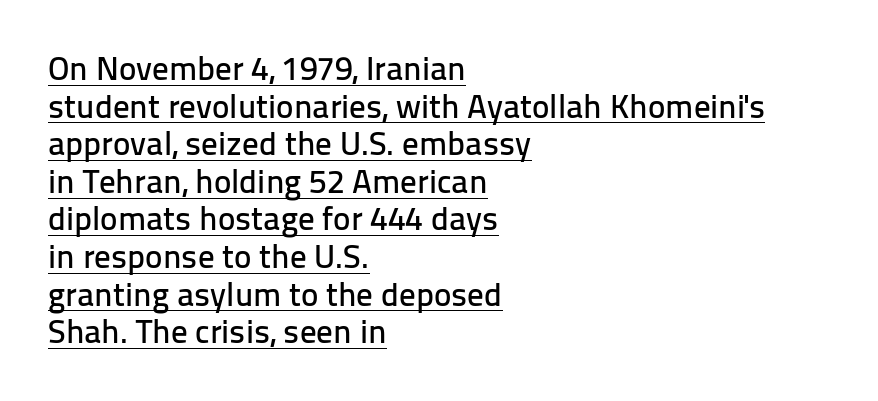
{"serif": "no", "italic": "no", "width": "normal", "stroke_contrast": "low", "x_height": "medium", "monospaced": "no", "underline": "yes", "align": "left", "line_spacing": "tight", "line_spacing_ratio": 1.14, "letter_spacing": "normal", "letter_spacing_em": 0.0, "glyph_px": 33}
